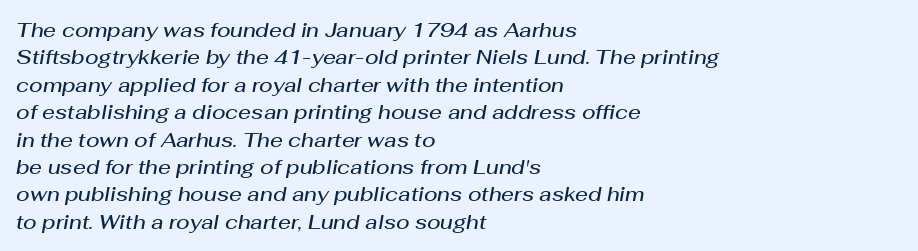
The image shows 20 px text type, italic (leaning right); set left-aligned, normal line spacing (1.37x), normal letter spacing, not underlined.
